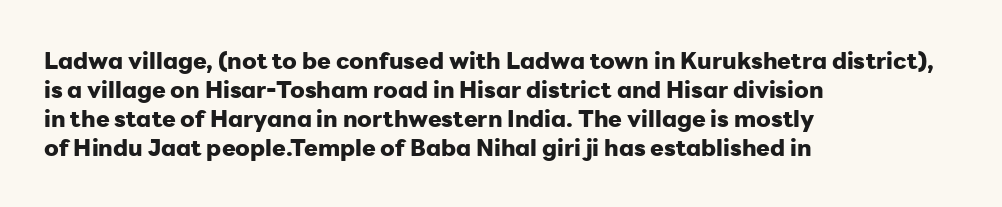
The image shows 23 px bold type, upright; set left-aligned, normal line spacing (1.26x), normal letter spacing, not underlined.
